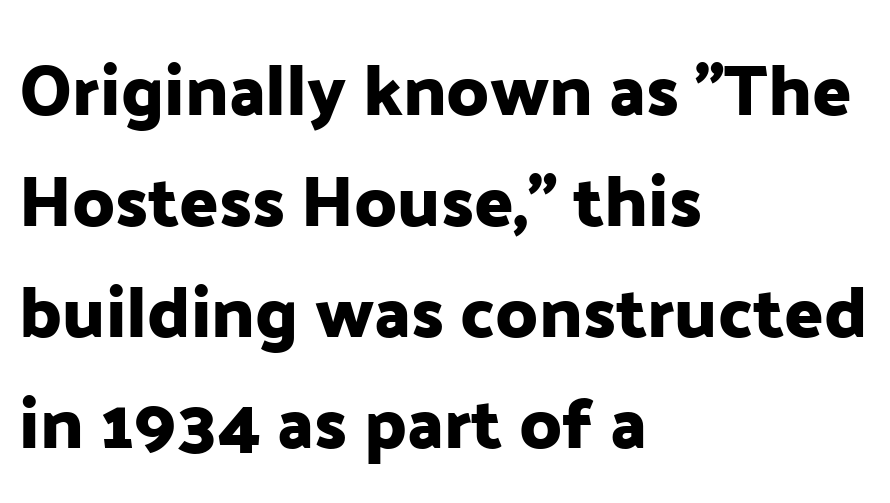
The image shows 72 px sans-serif type, upright; set left-aligned, normal line spacing (1.54x), normal letter spacing, not underlined; low stroke contrast and a medium x-height.
